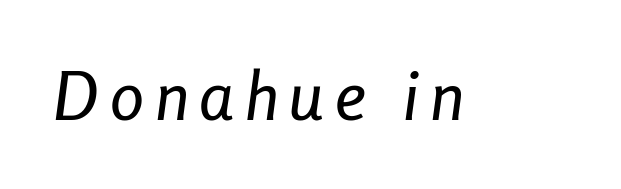
Q: Is the text italic (slanted)? A: Yes, it leans right by about 8 degrees.
Q: Is the text underlined? A: No.
Q: Width (condensed, normal, or wide)? A: Condensed.
Q: Stroke contrast? A: Low.
Q: x-height? A: Medium.
Q: Monospaced? A: No.
